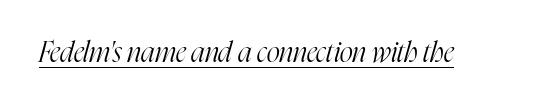
Q: Is the text bold? A: No.
Q: Is the text italic (slanted)? A: Yes, it leans right by about 16 degrees.
Q: Is the typeface a serif or a sans-serif typeface? A: Serif.
Q: Is the text underlined? A: Yes.
Q: Is the spacing between letters normal or unusually wide? A: Normal.
Q: Width (condensed, normal, or wide)? A: Condensed.
Q: Stroke contrast? A: High.
Q: x-height? A: Medium.
Q: Monospaced? A: No.
